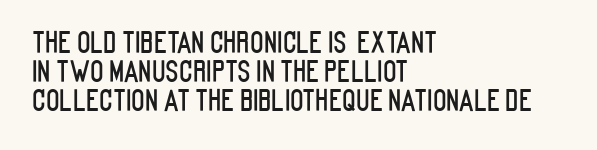
The image shows 28 px condensed sans-serif type, upright; set left-aligned, tight line spacing (1.03x), normal letter spacing, not underlined; low stroke contrast and a large x-height.
